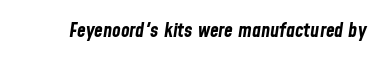
The area under the type is left untouched. The tracking reads as untouched default to a designer's eye. There's an unmistakable incline to the writing here. Each glyph is drawn with heavy, bold strokes.
